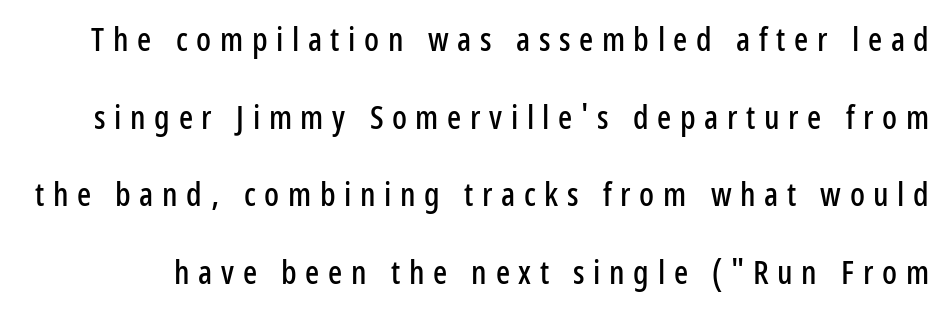
{"serif": "no", "italic": "no", "width": "condensed", "stroke_contrast": "low", "x_height": "medium", "monospaced": "no", "underline": "no", "line_spacing": "loose", "line_spacing_ratio": 2.35, "letter_spacing": "wide", "letter_spacing_em": 0.26, "glyph_px": 33}
